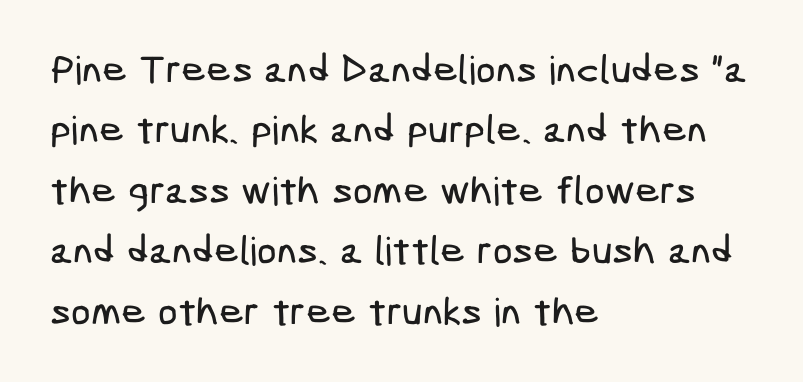
{"serif": "no", "width": "condensed", "stroke_contrast": "low", "x_height": "medium", "underline": "no", "align": "left", "line_spacing": "normal", "line_spacing_ratio": 1.55, "letter_spacing": "normal", "letter_spacing_em": 0.0, "glyph_px": 39}
